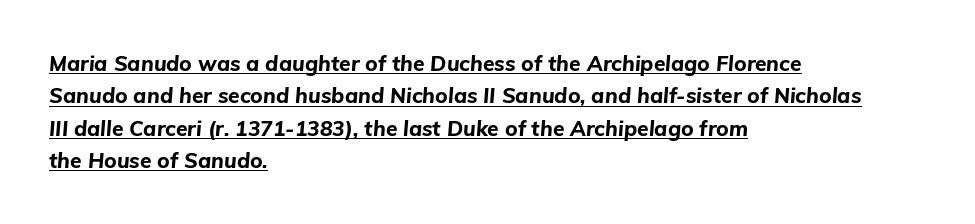
Q: Is the text bold? A: Yes.
Q: Is the text italic (slanted)? A: Yes, it leans right by about 5 degrees.
Q: Is the text underlined? A: Yes.
Q: How is the paragraph aligned? A: Left-aligned.
Q: Is the spacing between letters normal or unusually wide? A: Normal.
Q: Is the spacing between lines tight, normal or loose? A: Normal.
